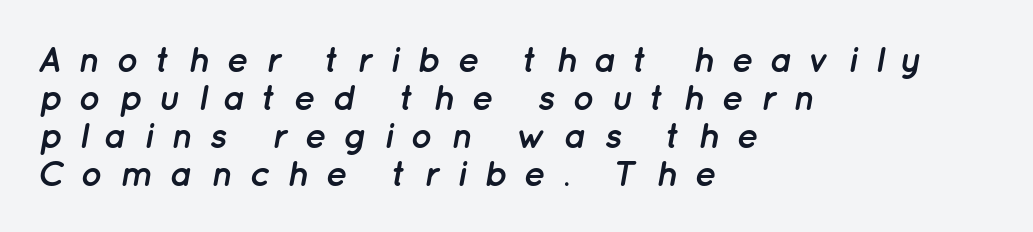
{"italic": "yes", "lean": "right", "slant_degrees": 12, "bold": "yes", "weight": "semibold", "width": "normal", "stroke_contrast": "low", "x_height": "medium", "monospaced": "no", "underline": "no", "align": "left", "line_spacing": "tight", "line_spacing_ratio": 1.06, "letter_spacing": "wide", "letter_spacing_em": 0.47, "glyph_px": 36}
